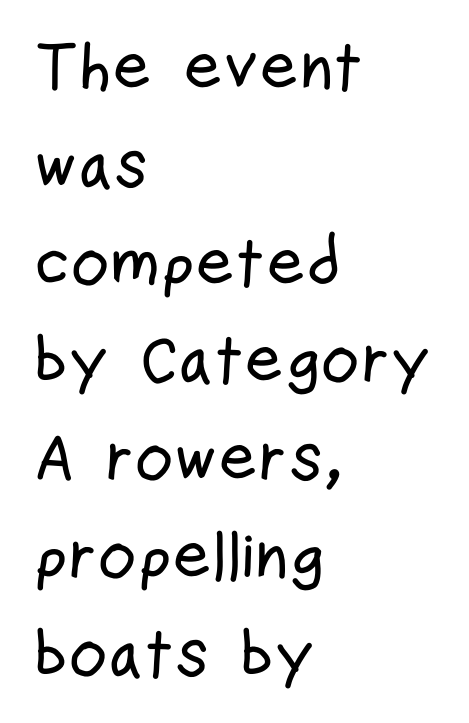
Q: Is the text italic (slanted)? A: No, it is upright.
Q: Is the typeface a serif or a sans-serif typeface? A: Sans-serif.
Q: Is the text underlined? A: No.
Q: How is the paragraph aligned? A: Left-aligned.
Q: Is the spacing between letters normal or unusually wide? A: Normal.
Q: Is the spacing between lines tight, normal or loose? A: Normal.
Q: Width (condensed, normal, or wide)? A: Condensed.
Q: Stroke contrast? A: Low.
Q: x-height? A: Medium.
Q: Monospaced? A: No.
